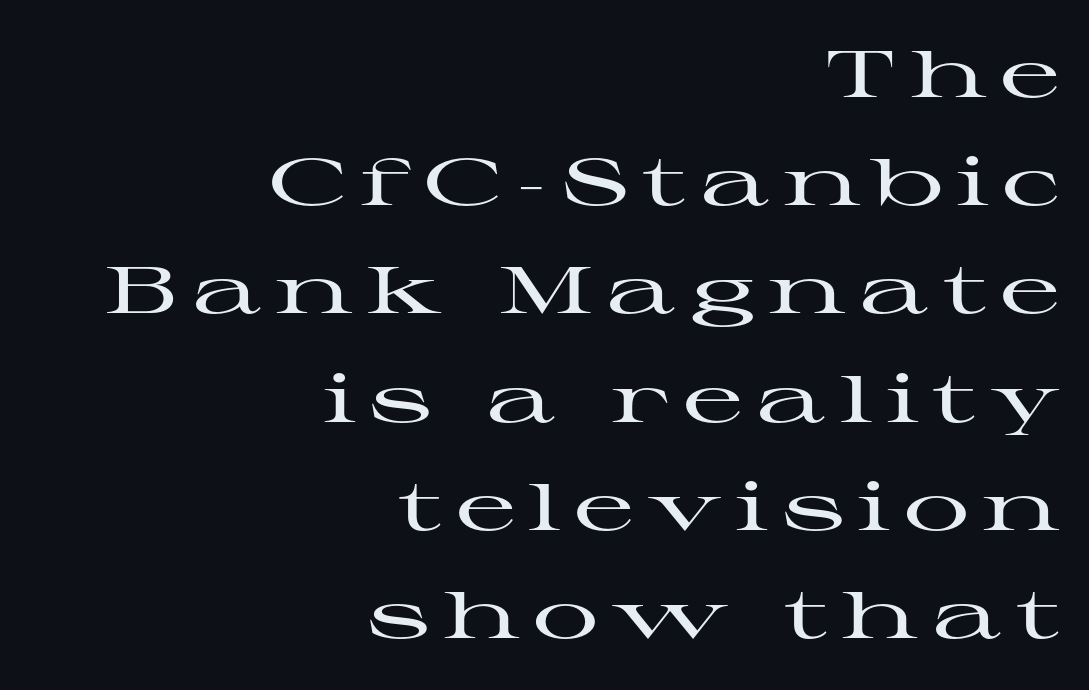
Q: Is the text italic (slanted)? A: No, it is upright.
Q: Is the typeface a serif or a sans-serif typeface? A: Serif.
Q: Is the text underlined? A: No.
Q: How is the paragraph aligned? A: Right-aligned.
Q: Is the spacing between letters normal or unusually wide? A: Unusually wide.
Q: Is the spacing between lines tight, normal or loose? A: Normal.
Q: Width (condensed, normal, or wide)? A: Wide.
Q: Stroke contrast? A: High.
Q: x-height? A: Medium.
Q: Monospaced? A: No.
